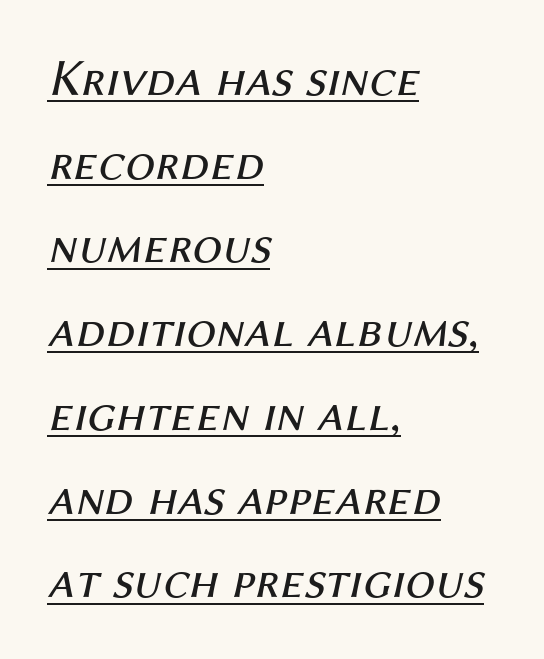
{"italic": "yes", "lean": "right", "slant_degrees": 12, "bold": "no", "weight": "regular", "width": "normal", "stroke_contrast": "medium", "x_height": "medium", "monospaced": "no", "underline": "yes", "align": "left", "line_spacing": "normal", "line_spacing_ratio": 1.58, "letter_spacing": "normal", "letter_spacing_em": 0.0, "glyph_px": 53}
